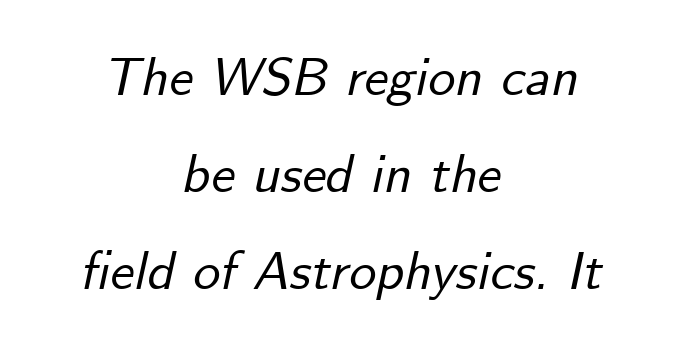
Q: Is the text italic (slanted)? A: Yes, it leans right by about 12 degrees.
Q: Is the text underlined? A: No.
Q: How is the paragraph aligned? A: Centered.
Q: Is the spacing between letters normal or unusually wide? A: Normal.
Q: Width (condensed, normal, or wide)? A: Normal.
Q: Stroke contrast? A: Low.
Q: x-height? A: Small.
Q: Monospaced? A: No.
